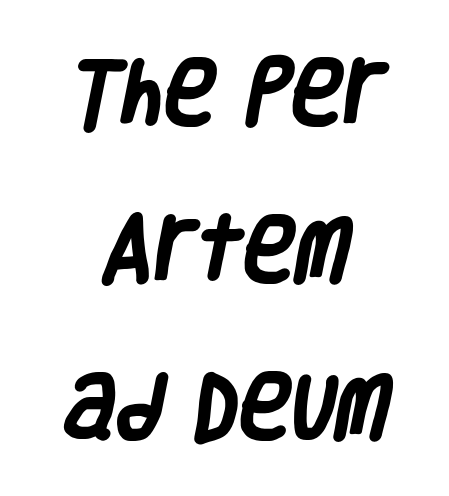
The image shows 71 px heavy, condensed sans-serif type; set centered, loose line spacing (2.21x), normal letter spacing, not underlined; low stroke contrast and a large x-height.
